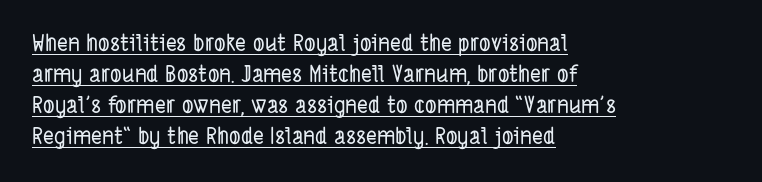
The leading is moderate, giving the passage an even texture. You could call the tracking neutral — neither tight nor loose. Glance below the letters and you will spot a drawn line. The paragraph shown leans on its left margin.
